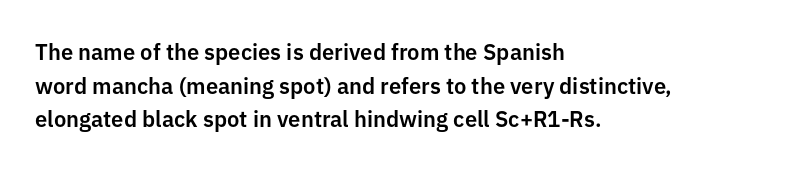
One glance says typical: line gaps are just what's usual. The letters stand upright; this is a roman face. The gap between lines stays unmarked. These lines keep a tight, regular rhythm from letter to letter. Casual observation: everything's shoved over to the left.
